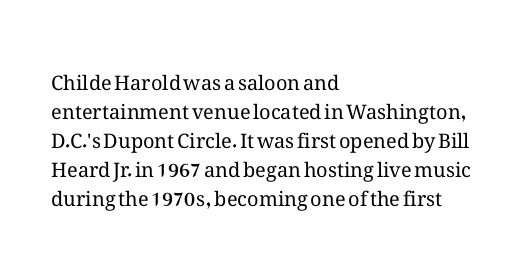
The image shows 20 px text type, upright; set left-aligned, normal line spacing (1.45x), normal letter spacing, not underlined.
